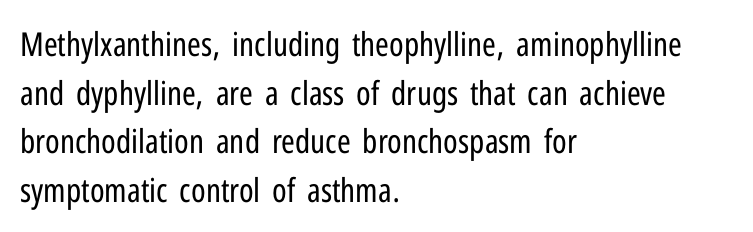
Q: Is the text bold? A: No.
Q: Is the text italic (slanted)? A: No, it is upright.
Q: Is the typeface a serif or a sans-serif typeface? A: Sans-serif.
Q: Is the text underlined? A: No.
Q: How is the paragraph aligned? A: Left-aligned.
Q: Is the spacing between letters normal or unusually wide? A: Normal.
Q: Is the spacing between lines tight, normal or loose? A: Normal.
Q: Width (condensed, normal, or wide)? A: Condensed.
Q: Stroke contrast? A: Low.
Q: x-height? A: Medium.
Q: Monospaced? A: No.
